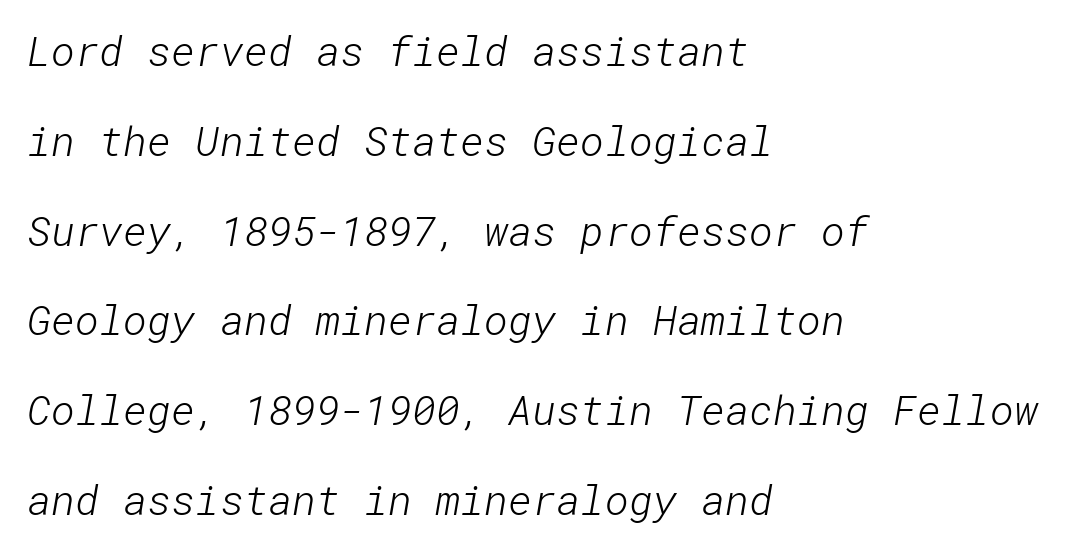
Q: Is the text bold? A: No.
Q: Is the typeface a serif or a sans-serif typeface? A: Sans-serif.
Q: Is the text underlined? A: No.
Q: How is the paragraph aligned? A: Left-aligned.
Q: Is the spacing between letters normal or unusually wide? A: Normal.
Q: Is the spacing between lines tight, normal or loose? A: Loose.
Q: Width (condensed, normal, or wide)? A: Normal.
Q: Stroke contrast? A: Low.
Q: x-height? A: Medium.
